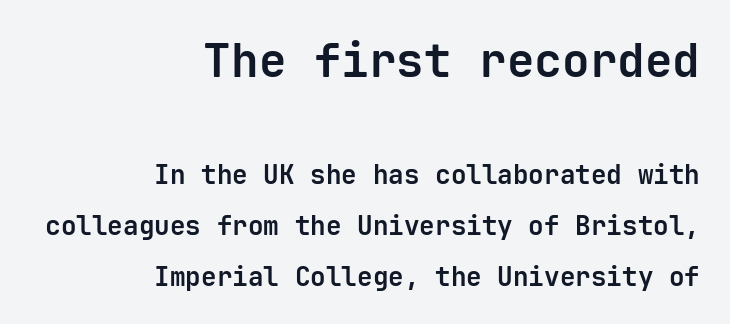
Tracking here is standard; glyphs follow each other at the usual distance. Type without underlining. Top chunk: large. Bottom chunk: small. Notice how the stems are strictly vertical — no italics here.
